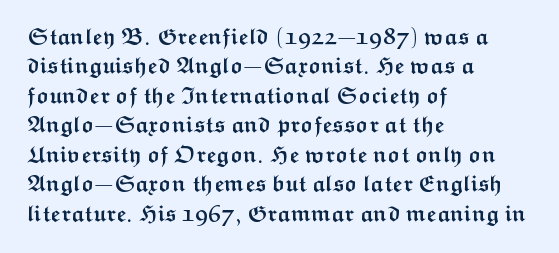
Q: Is the text bold? A: Yes.
Q: Is the text italic (slanted)? A: No, it is upright.
Q: Is the text underlined? A: No.
Q: How is the paragraph aligned? A: Left-aligned.
Q: Is the spacing between letters normal or unusually wide? A: Normal.
Q: Is the spacing between lines tight, normal or loose? A: Normal.
